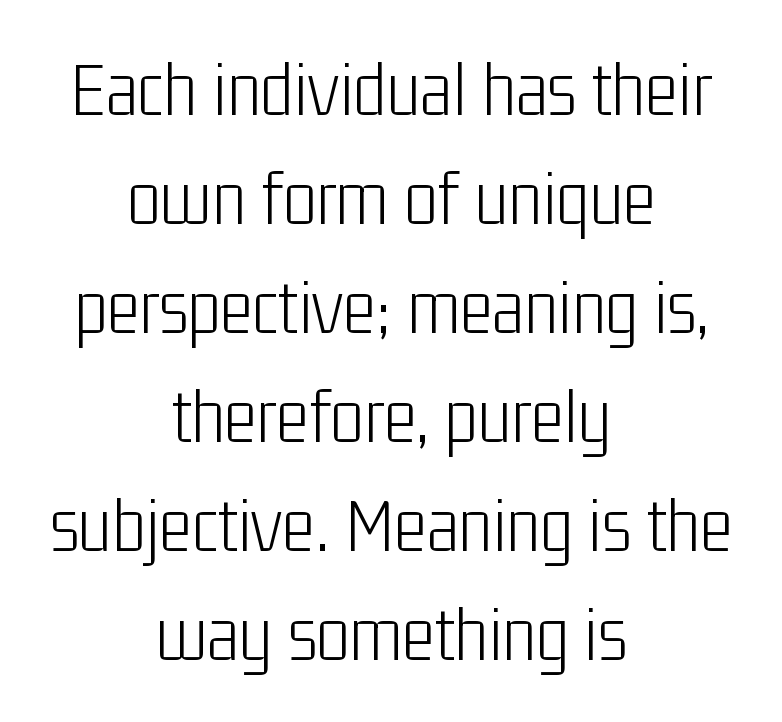
The image shows 79 px light, condensed sans-serif type, upright; set centered, normal line spacing (1.38x), normal letter spacing, not underlined; low stroke contrast and a medium x-height.
